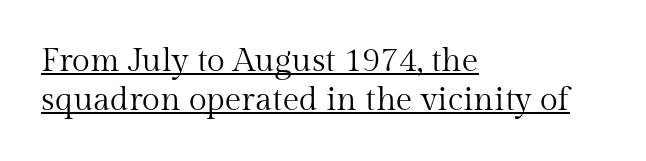
Q: Is the text bold? A: No.
Q: Is the text italic (slanted)? A: No, it is upright.
Q: Is the typeface a serif or a sans-serif typeface? A: Serif.
Q: Is the text underlined? A: Yes.
Q: How is the paragraph aligned? A: Left-aligned.
Q: Is the spacing between letters normal or unusually wide? A: Normal.
Q: Width (condensed, normal, or wide)? A: Normal.
Q: Stroke contrast? A: Medium.
Q: x-height? A: Medium.
Q: Monospaced? A: No.
